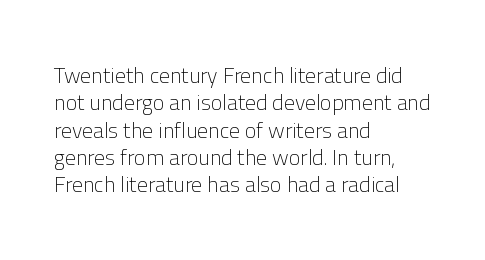
Rendered with straight, roman letterforms. Weight: not bold — regular or lighter. Words appear dense and cohesive because spacing is normal. Horizontal alignment here is leftward, the default for most running prose. A clean baseline with only descenders dipping below it.
